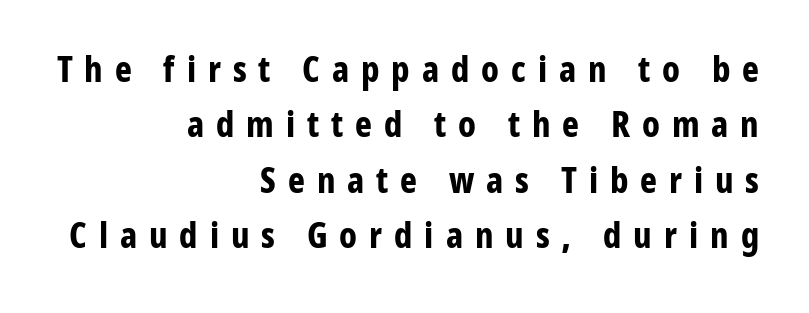
{"serif": "no", "italic": "no", "bold": "yes", "weight": "bold", "width": "condensed", "stroke_contrast": "low", "x_height": "medium", "monospaced": "no", "underline": "no", "align": "right", "line_spacing": "normal", "line_spacing_ratio": 1.54, "letter_spacing": "wide", "letter_spacing_em": 0.33, "glyph_px": 36}
